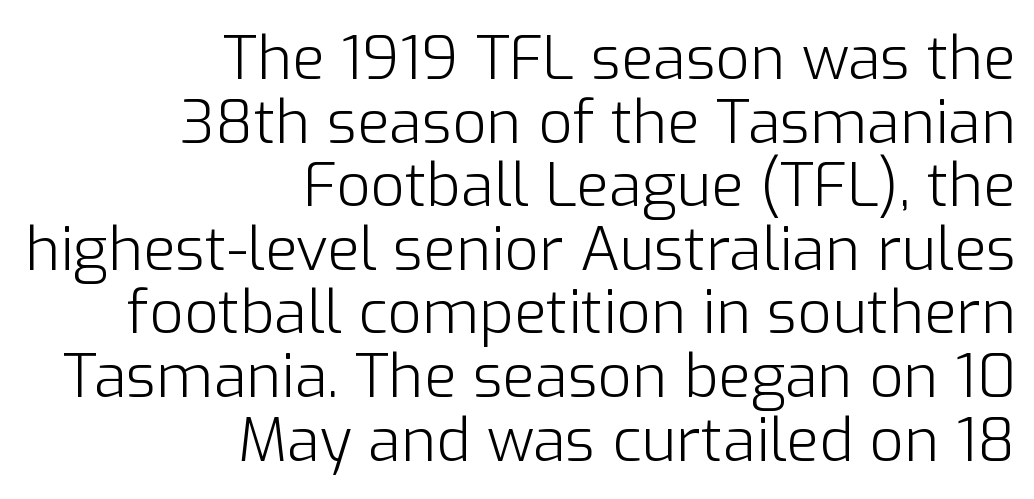
The image shows 60 px light sans-serif type, upright; set right-aligned, tight line spacing (1.06x), normal letter spacing, not underlined; low stroke contrast and a medium x-height.
